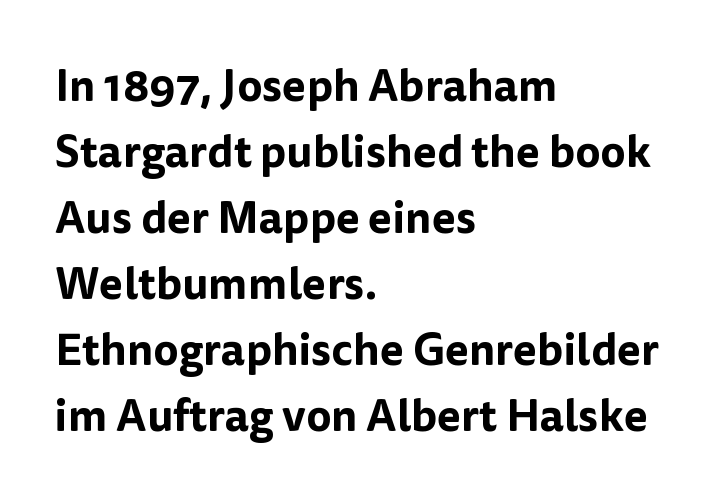
Note the varied advance widths — an 'i' is clearly narrower than an 'm'. This rendering leaves character spacing at its baseline value. Does the type have serifs? No, each stem ends abruptly. Regular leading. A classic flush-left, rag-right setting is used for this passage. If you drew a line through each stem, it would be perfectly vertical.
